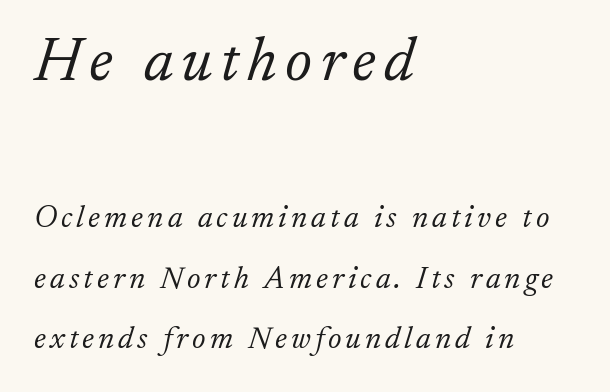
The image shows 62 px light serif type, italic (leaning right); set left-aligned, loose line spacing (1.95x), not underlined; the first (top) block is 2.0x larger; low stroke contrast and a small x-height.
